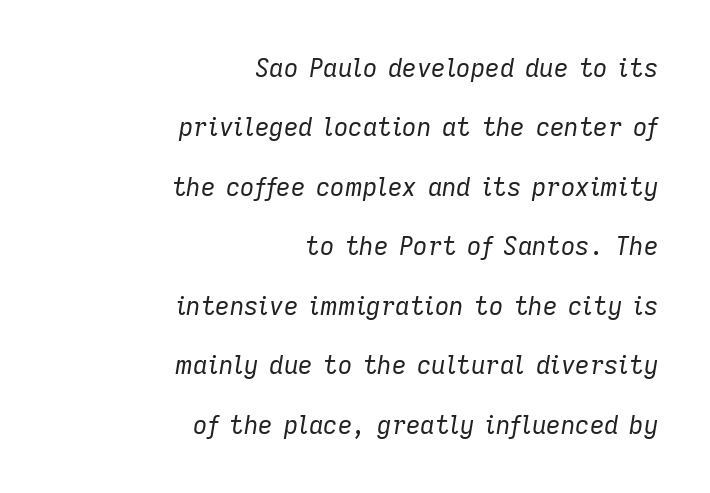
The image shows 25 px text type, italic (leaning right); set right-aligned, loose line spacing (2.38x), normal letter spacing, not underlined.
